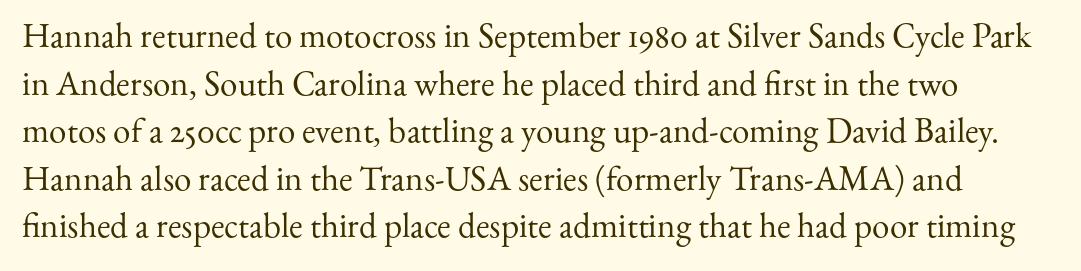
Q: Is the text bold? A: No.
Q: Is the text italic (slanted)? A: No, it is upright.
Q: Is the typeface a serif or a sans-serif typeface? A: Serif.
Q: Is the text underlined? A: No.
Q: Is the spacing between letters normal or unusually wide? A: Normal.
Q: Is the spacing between lines tight, normal or loose? A: Normal.
Q: Width (condensed, normal, or wide)? A: Normal.
Q: Stroke contrast? A: Medium.
Q: x-height? A: Small.
Q: Monospaced? A: No.
